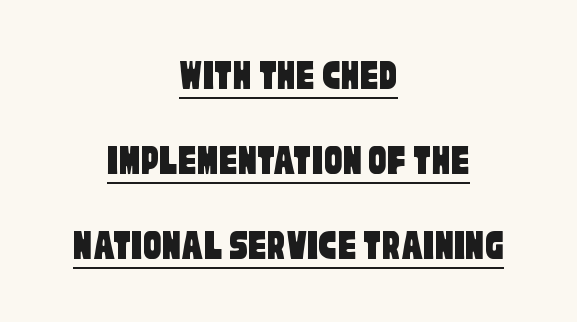
{"serif": "no", "width": "condensed", "stroke_contrast": "low", "x_height": "large", "monospaced": "no", "underline": "yes", "align": "center", "line_spacing_ratio": 1.89, "letter_spacing": "normal", "letter_spacing_em": 0.0, "glyph_px": 45}
